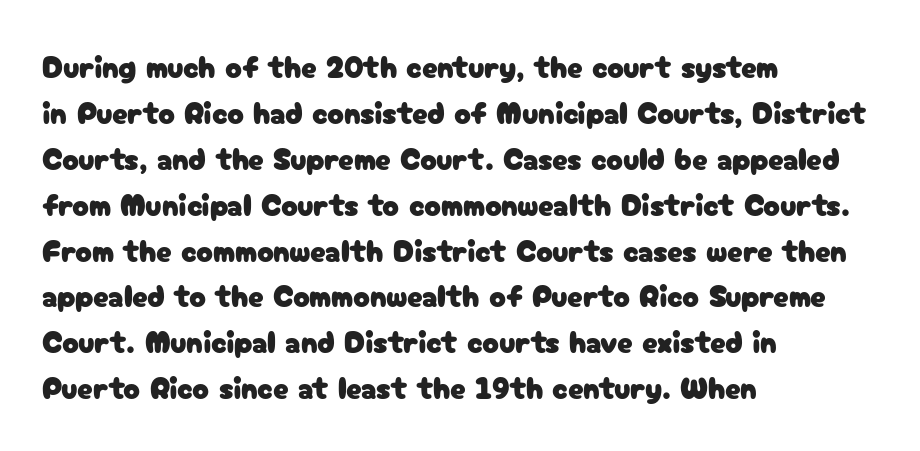
Q: Is the text italic (slanted)? A: No, it is upright.
Q: Is the typeface a serif or a sans-serif typeface? A: Sans-serif.
Q: Is the text underlined? A: No.
Q: How is the paragraph aligned? A: Left-aligned.
Q: Is the spacing between letters normal or unusually wide? A: Normal.
Q: Is the spacing between lines tight, normal or loose? A: Normal.
Q: Width (condensed, normal, or wide)? A: Normal.
Q: Stroke contrast? A: Low.
Q: x-height? A: Medium.
Q: Monospaced? A: No.
